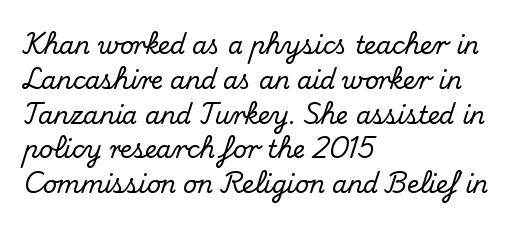
{"underline": "no", "align": "left", "line_spacing": "normal", "line_spacing_ratio": 1.45, "letter_spacing": "normal", "letter_spacing_em": 0.0, "glyph_px": 24}
